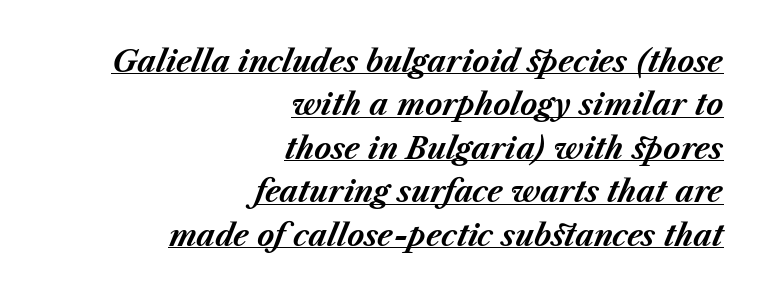
The image shows 29 px bold type, italic (leaning right); set right-aligned, normal line spacing (1.5x), normal letter spacing, underlined; medium stroke contrast and a medium x-height.
